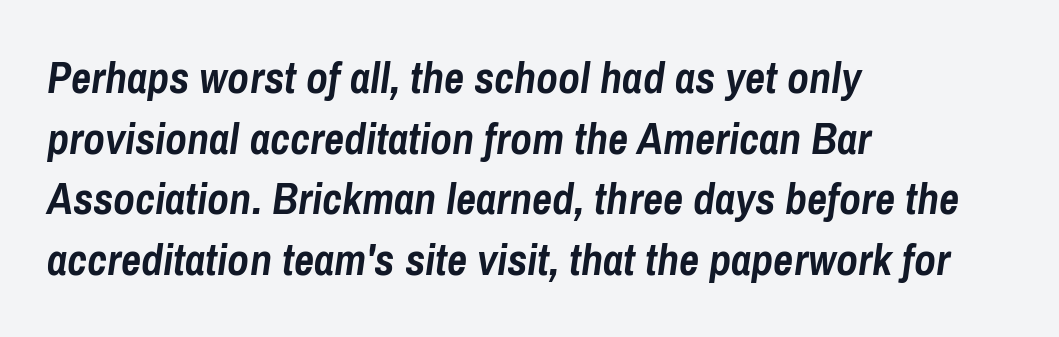
Q: Is the text bold? A: Yes.
Q: Is the text italic (slanted)? A: Yes, it leans right by about 8 degrees.
Q: Is the text underlined? A: No.
Q: How is the paragraph aligned? A: Left-aligned.
Q: Is the spacing between letters normal or unusually wide? A: Normal.
Q: Is the spacing between lines tight, normal or loose? A: Normal.
Q: Width (condensed, normal, or wide)? A: Condensed.
Q: Stroke contrast? A: Low.
Q: x-height? A: Medium.
Q: Monospaced? A: No.
